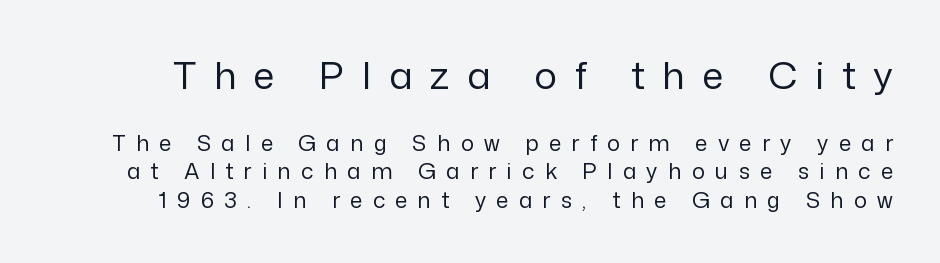
The image shows 38 px regular-weight sans-serif type, upright; set normal line spacing (1.3x), unusually wide letter spacing (+0.47 em), not underlined; the first (top) block is 1.73x larger; low stroke contrast and a medium x-height.
